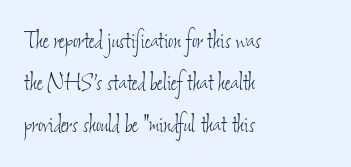
The rendering uses a moderate line-height, typical for paragraphs. A clean baseline with only descenders dipping below it. This sample has the flowing, uneven cadence of proportional lettering. Typeset ragged right — the left edge is the straight one.
